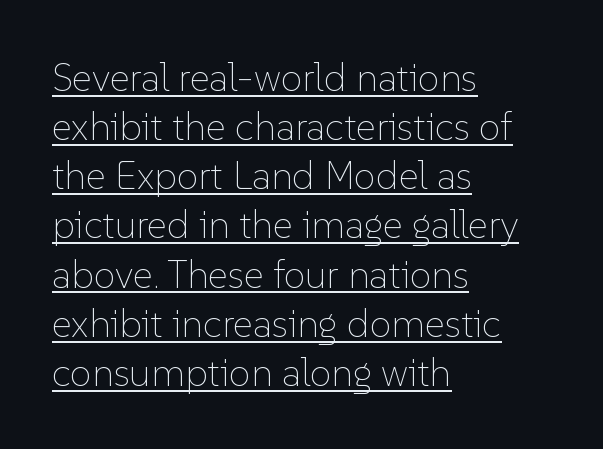
Q: Is the text bold? A: No.
Q: Is the text italic (slanted)? A: No, it is upright.
Q: Is the text underlined? A: Yes.
Q: How is the paragraph aligned? A: Left-aligned.
Q: Is the spacing between letters normal or unusually wide? A: Normal.
Q: Is the spacing between lines tight, normal or loose? A: Normal.
Q: Width (condensed, normal, or wide)? A: Normal.
Q: Stroke contrast? A: Low.
Q: x-height? A: Medium.
Q: Monospaced? A: No.
